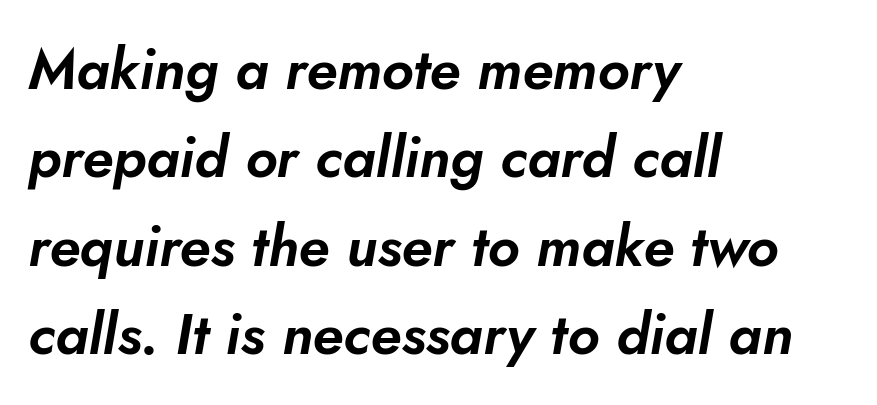
The image shows 57 px text type, italic (leaning right); set left-aligned, normal line spacing (1.55x), normal letter spacing, not underlined; low stroke contrast and a small x-height.
